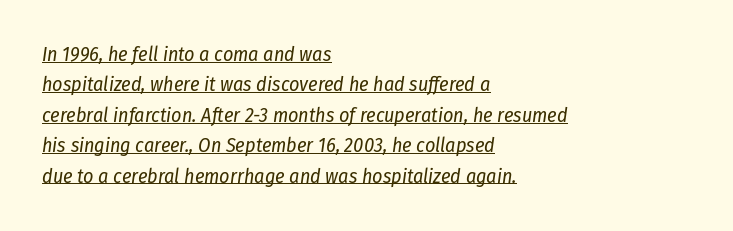
The block of text has a typical density, with ordinary space between rows. Letters have the restrained weight of plain body copy at most. Beneath each row of characters lies a ruled line. Style check: oblique. These lines stack with their left ends in a neat column.
